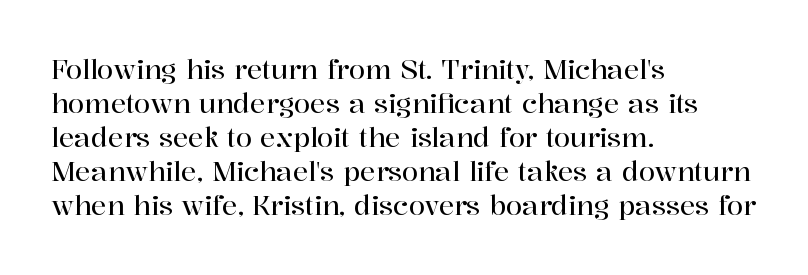
The image shows 26 px text type, upright; set left-aligned, normal line spacing (1.31x), normal letter spacing, not underlined.
